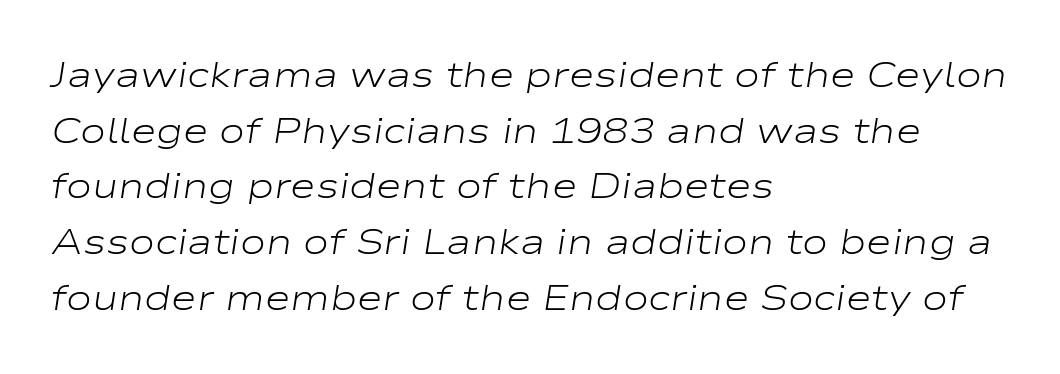
{"italic": "yes", "lean": "right", "slant_degrees": 9, "bold": "no", "weight": "light", "width": "wide", "stroke_contrast": "low", "x_height": "medium", "monospaced": "no", "underline": "no", "align": "left", "line_spacing": "normal", "line_spacing_ratio": 1.59, "letter_spacing": "normal", "letter_spacing_em": 0.0, "glyph_px": 35}
